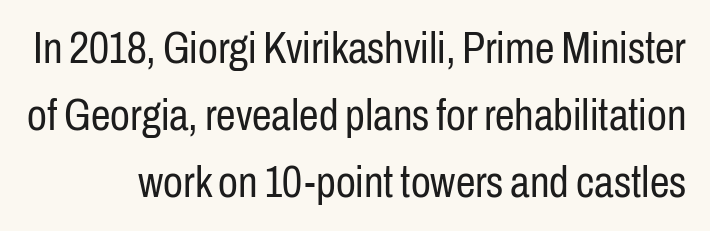
Anything drawn beneath the words? Only blank space. The lines sit at an ordinary, default distance from one another. A typesetter would call this proportional, since set widths differ per character. You can tell from the bare stems that sans-serif type was used. A typesetter would call this zero additional tracking.
